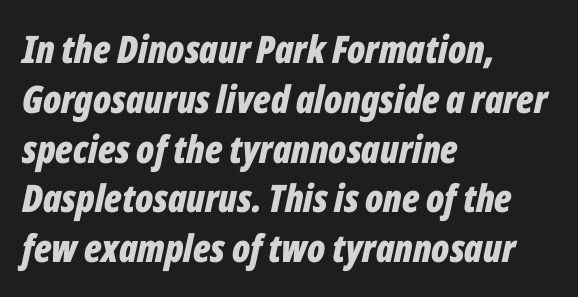
Q: Is the text bold? A: Yes.
Q: Is the text italic (slanted)? A: Yes, it leans right by about 12 degrees.
Q: Is the text underlined? A: No.
Q: How is the paragraph aligned? A: Left-aligned.
Q: Is the spacing between letters normal or unusually wide? A: Normal.
Q: Is the spacing between lines tight, normal or loose? A: Normal.
Q: Width (condensed, normal, or wide)? A: Condensed.
Q: Stroke contrast? A: Low.
Q: x-height? A: Medium.
Q: Monospaced? A: No.
